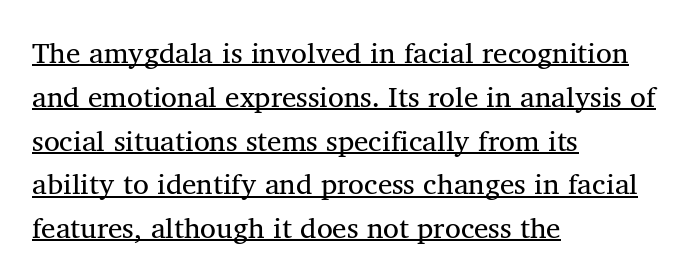
{"serif": "yes", "bold": "no", "weight": "regular", "width": "normal", "stroke_contrast": "medium", "x_height": "medium", "monospaced": "no", "underline": "yes", "align": "left", "line_spacing": "normal", "line_spacing_ratio": 1.51, "letter_spacing": "normal", "letter_spacing_em": 0.0, "glyph_px": 29}
